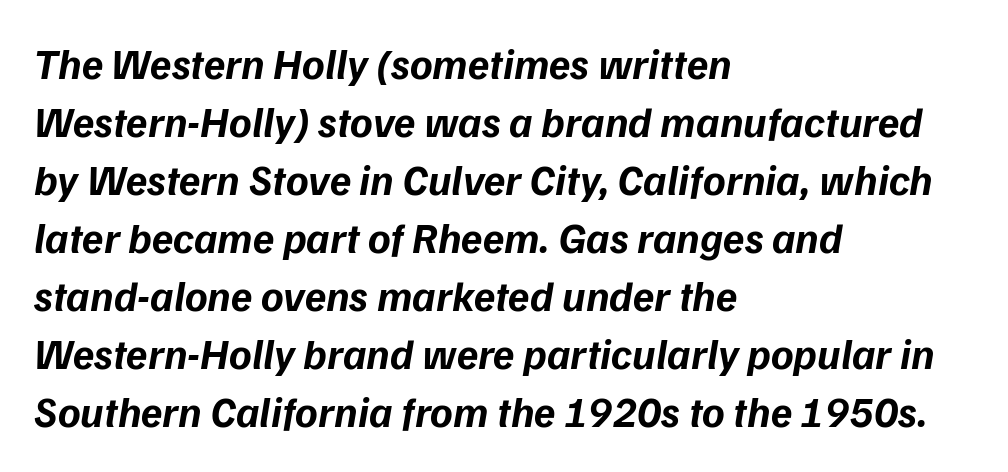
{"italic": "yes", "lean": "right", "slant_degrees": 9, "bold": "yes", "weight": "bold", "width": "normal", "stroke_contrast": "low", "x_height": "medium", "monospaced": "no", "underline": "no", "align": "left", "line_spacing": "normal", "line_spacing_ratio": 1.35, "letter_spacing": "normal", "letter_spacing_em": 0.0, "glyph_px": 43}
